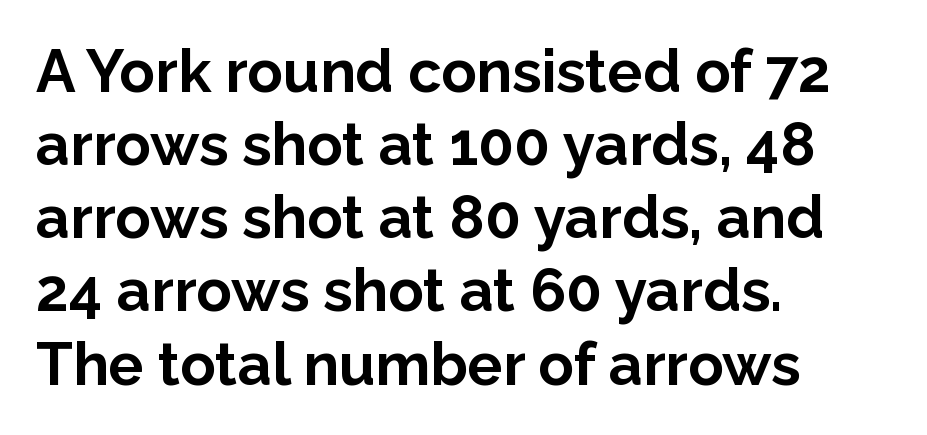
The zone under the glyphs is completely vacant. The font's upright variant was chosen for this text. The paragraph shown leans on its left margin. Unlike a traditional serif, this face leaves its strokes unadorned.
